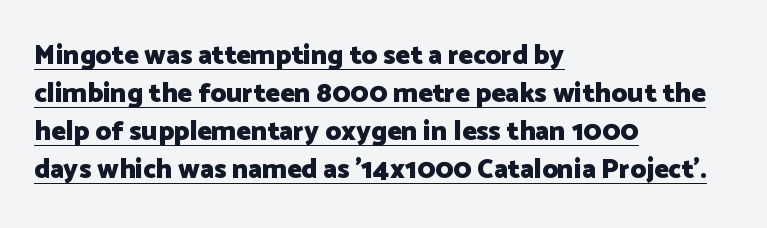
A typesetter would call this leading conventional body-copy spacing. Does a line run under the words? Yes, clearly. The font is running at its bold setting. In terms of posture, this sample is upright. This rendering leaves character spacing at its baseline value.
